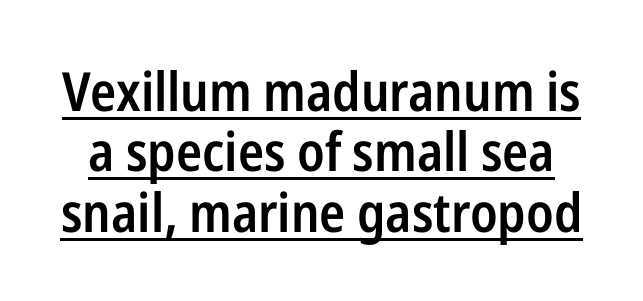
The image shows 54 px semibold, condensed sans-serif type, upright; set tight line spacing (1.12x), normal letter spacing, underlined; low stroke contrast and a medium x-height.
